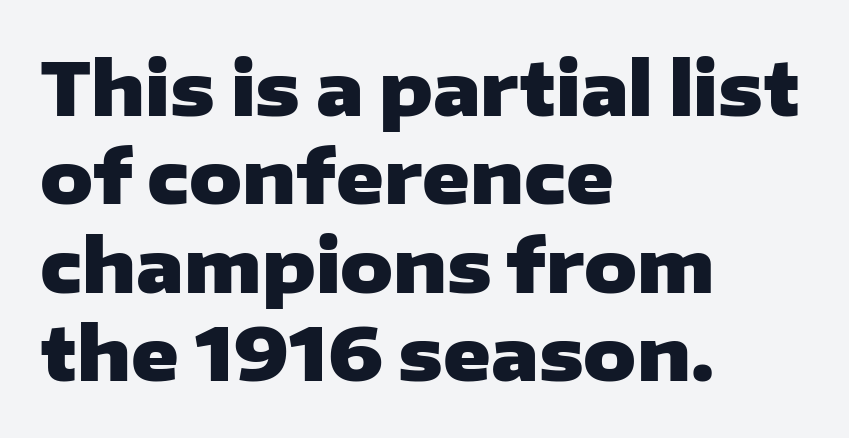
The image shows 73 px heavy, wide sans-serif type, upright; set left-aligned, line spacing 1.21x, normal letter spacing, not underlined; low stroke contrast and a medium x-height.
